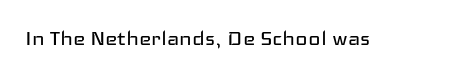
The image shows 26 px text type, upright; set normal letter spacing, not underlined.
